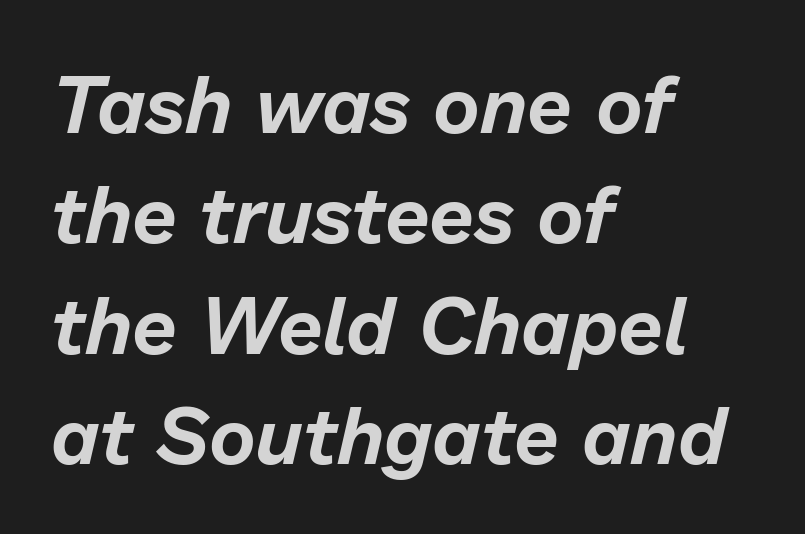
In terms of letterspacing, this is plain default setting. The foot of each line stays bare and open. Vertically, the passage feels balanced, rows spaced as you'd expect. Note the varied advance widths — an 'i' is clearly narrower than an 'm'. Line beginnings align vertically; line endings do not.
